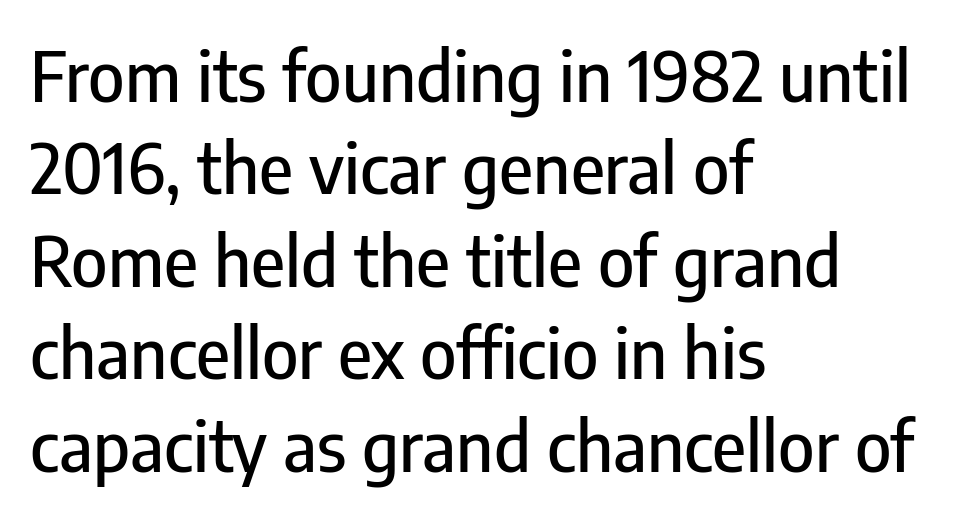
The image shows 69 px condensed sans-serif type, upright; set left-aligned, normal line spacing (1.34x), normal letter spacing, not underlined; low stroke contrast and a medium x-height.
